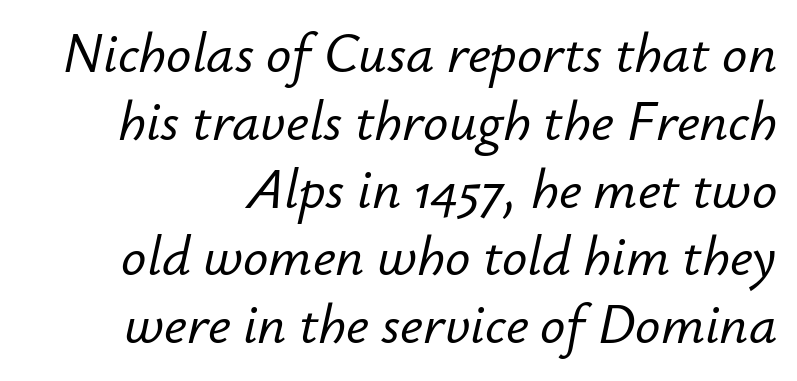
{"italic": "yes", "lean": "right", "slant_degrees": 12, "width": "normal", "stroke_contrast": "low", "x_height": "small", "monospaced": "no", "underline": "no", "line_spacing_ratio": 1.21, "letter_spacing": "normal", "letter_spacing_em": 0.0, "glyph_px": 56}
